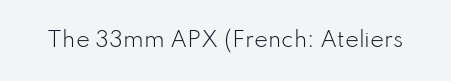
The image shows 21 px text type, upright; set normal letter spacing, not underlined.
